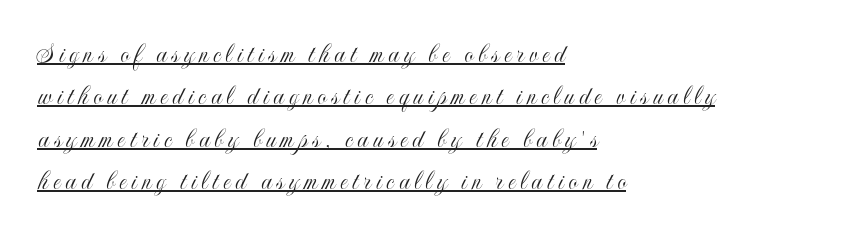
Q: Is the text italic (slanted)? A: Yes.
Q: Is the text underlined? A: Yes.
Q: How is the paragraph aligned? A: Left-aligned.
Q: Is the spacing between lines tight, normal or loose? A: Normal.
Q: Width (condensed, normal, or wide)? A: Condensed.
Q: x-height? A: Small.
Q: Monospaced? A: No.
